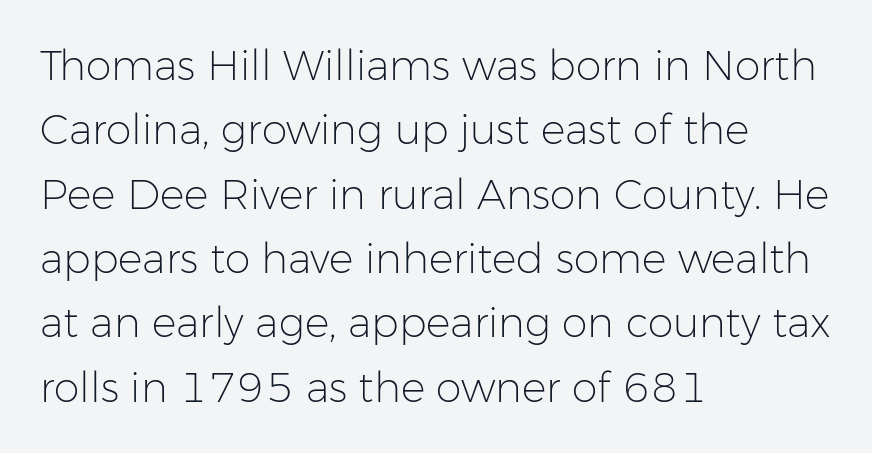
If you drew a line through each stem, it would be perfectly vertical. Examine the stroke ends and you'll find no serifs. Type without underlining. Counters stay open thanks to moderate or lighter strokes. Line starts are locked; line ends wander.
